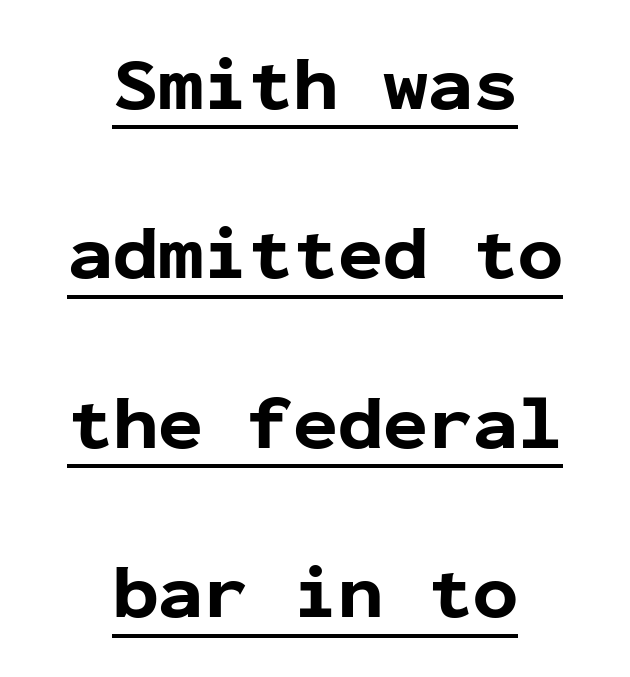
Horizontal bands of white between lines are thick stripes. The text was rendered using a sans face with plain stroke endings. Students, note that the glyphs here touch the page at normal intervals. Characters remain perfectly vertical along every line. Here the designer chose a console-style face with uniform glyph widths. This sample is center-justified, so both line endings float freely.
